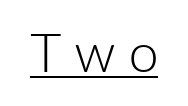
{"serif": "no", "italic": "no", "bold": "no", "weight": "light", "width": "normal", "stroke_contrast": "low", "x_height": "medium", "monospaced": "no", "underline": "yes", "letter_spacing": "wide", "letter_spacing_em": 0.25, "glyph_px": 54}
